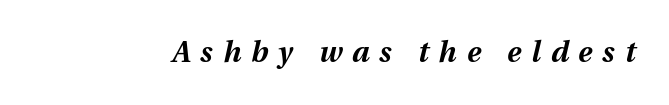
Designer's note — italics engaged. Type without underlining. Loose tracking; the words dissolve into strings of separated letters. The passage shown is emphatically bold.
